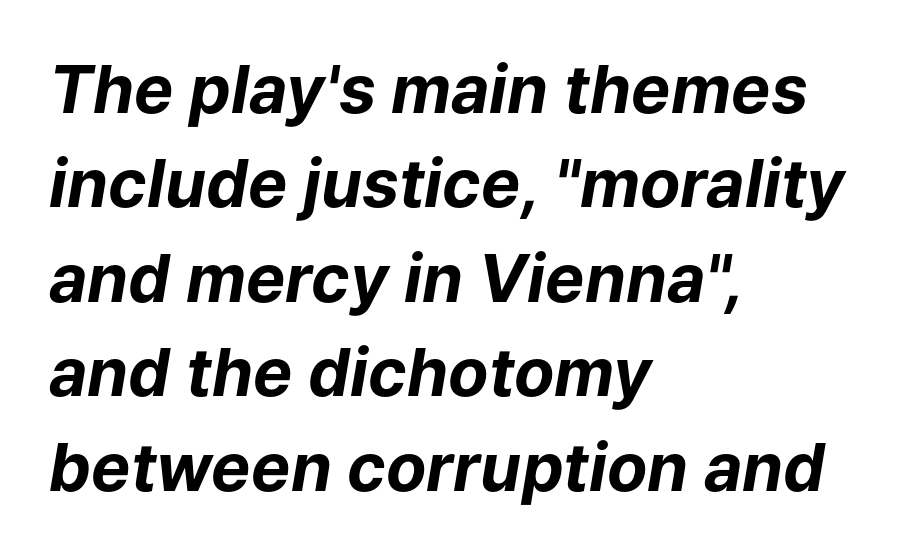
{"italic": "yes", "lean": "right", "slant_degrees": 9, "bold": "yes", "weight": "bold", "width": "normal", "stroke_contrast": "low", "x_height": "medium", "monospaced": "no", "underline": "no", "align": "left", "line_spacing": "normal", "line_spacing_ratio": 1.43, "letter_spacing": "normal", "letter_spacing_em": 0.0, "glyph_px": 66}
